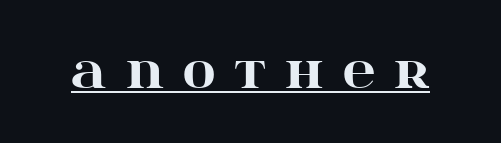
Look at the tracking — it's clearly loosened, letters drifting apart. This is the regular roman posture of the typeface. Character widths vary here, with narrow letters taking less room than wide ones. Check the space under the baseline: a stroke is drawn there. Unlike a clean sans, this face finishes its strokes with serifs.
